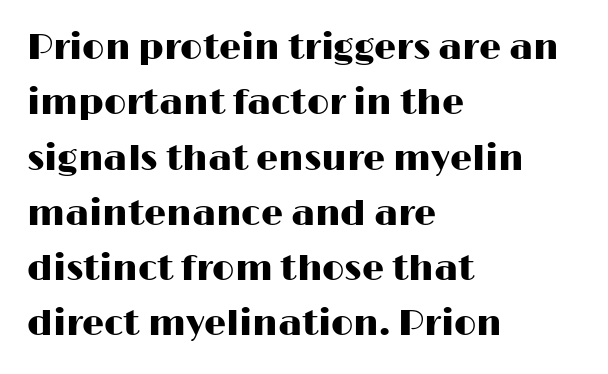
The image shows 35 px wide sans-serif type, upright; set left-aligned, normal line spacing (1.58x), normal letter spacing, not underlined; high stroke contrast and a medium x-height.
